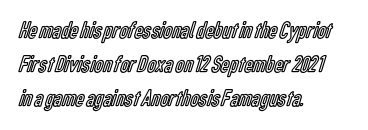
{"underline": "no", "align": "left", "line_spacing": "normal", "line_spacing_ratio": 1.42, "letter_spacing": "normal", "letter_spacing_em": 0.0, "glyph_px": 24}
